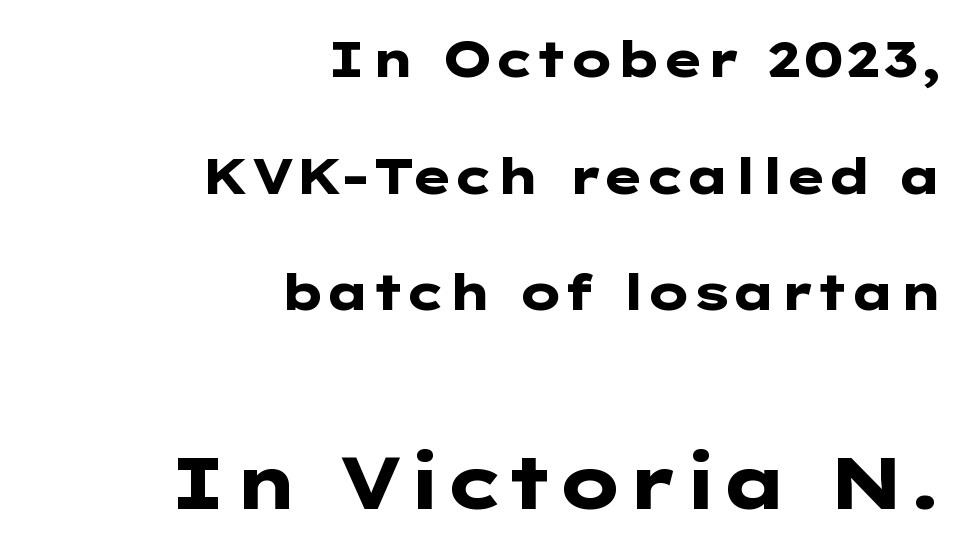
The passage shown is typeset with a sans-serif family. On the weight axis this lands at bold, roughly 700. The specimen reads as upright at a glance. Each word holds together tightly as a unit, with standard inter-letter gaps. All the whitespace from short lines collects on the left.
